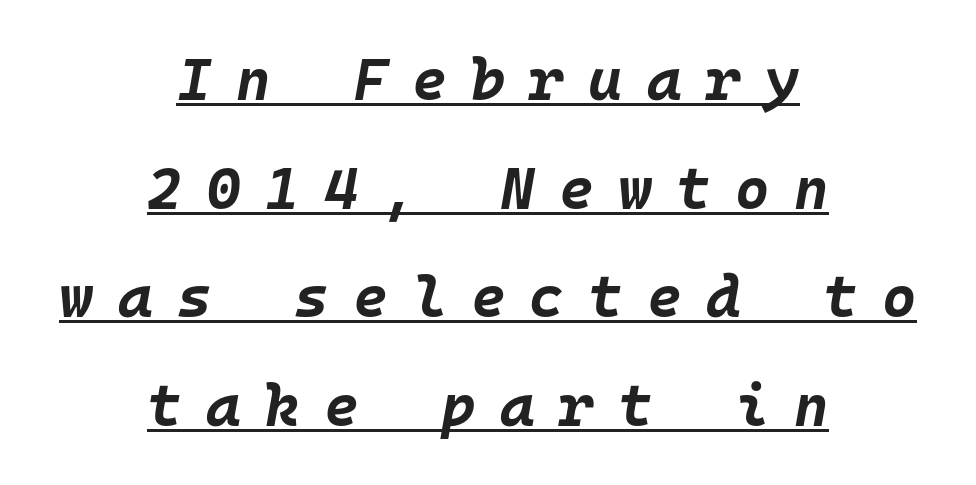
{"italic": "yes", "lean": "right", "slant_degrees": 10, "bold": "yes", "weight": "bold", "width": "normal", "stroke_contrast": "low", "x_height": "large", "monospaced": "yes", "underline": "yes", "align": "center", "line_spacing_ratio": 1.84, "letter_spacing": "wide", "letter_spacing_em": 0.41, "glyph_px": 59}
